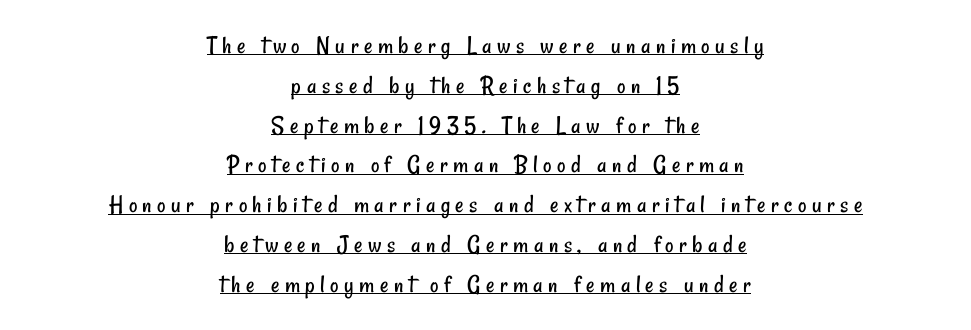
{"bold": "no", "underline": "yes", "align": "center", "line_spacing": "normal", "line_spacing_ratio": 1.53, "letter_spacing": "wide", "letter_spacing_em": 0.21, "glyph_px": 26}
